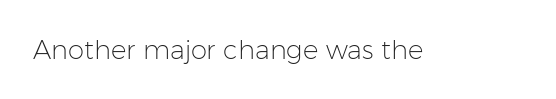
Q: Is the text bold? A: No.
Q: Is the text italic (slanted)? A: No, it is upright.
Q: Is the text underlined? A: No.
Q: Is the spacing between letters normal or unusually wide? A: Normal.
